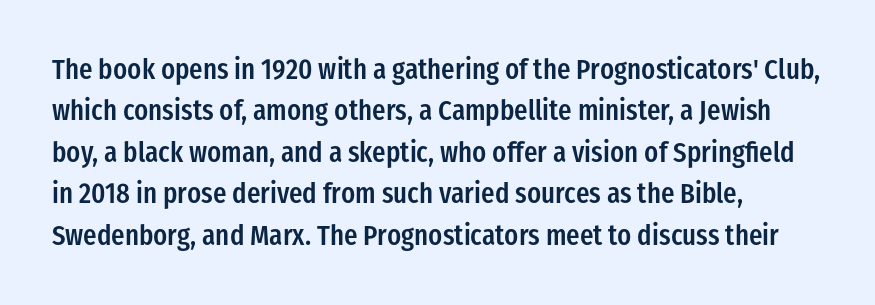
{"serif": "no", "italic": "no", "bold": "semi", "weight": "semibold", "width": "condensed", "stroke_contrast": "low", "x_height": "medium", "monospaced": "no", "underline": "no", "align": "left", "line_spacing": "normal", "line_spacing_ratio": 1.48, "letter_spacing": "normal", "letter_spacing_em": 0.0, "glyph_px": 28}
